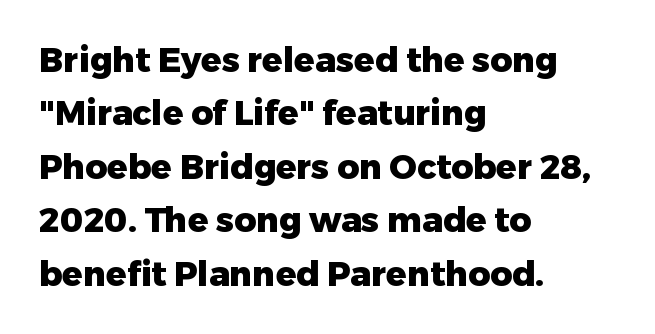
Character widths vary here, with narrow letters taking less room than wide ones. No extra tracking has been applied to these lines. Just letters on the line, the space beneath them empty. Honestly, the row spacing looks completely unremarkable. The face used here has the dense, thick strokes of a bold. The lines in this sample share a left origin and differ only in where they stop.
